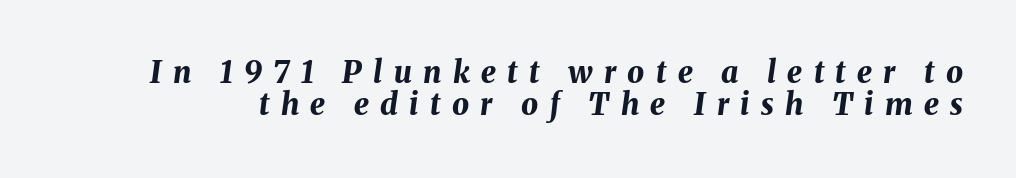
Q: Is the text bold? A: Yes.
Q: Is the text italic (slanted)? A: Yes, it leans right by about 8 degrees.
Q: Is the text underlined? A: No.
Q: Is the spacing between letters normal or unusually wide? A: Unusually wide.
Q: Is the spacing between lines tight, normal or loose? A: Tight.
Q: Width (condensed, normal, or wide)? A: Normal.
Q: Stroke contrast? A: Medium.
Q: x-height? A: Medium.
Q: Monospaced? A: No.
